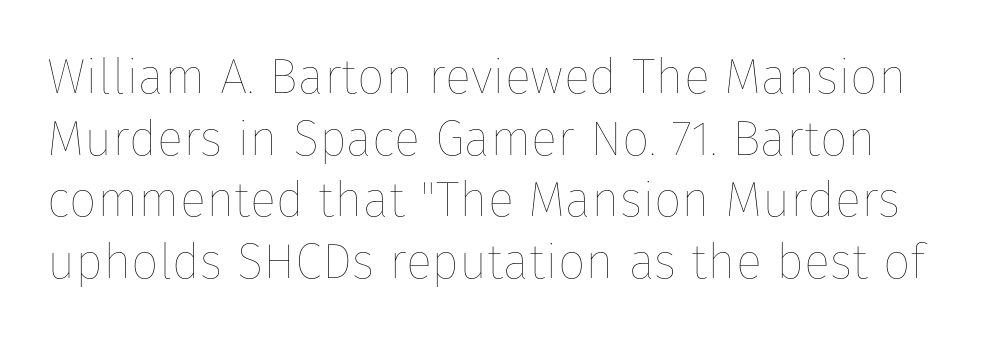
{"italic": "no", "bold": "no", "weight": "thin", "width": "normal", "stroke_contrast": "low", "x_height": "medium", "monospaced": "no", "underline": "no", "line_spacing": "normal", "line_spacing_ratio": 1.26, "letter_spacing": "normal", "letter_spacing_em": 0.0, "glyph_px": 49}
